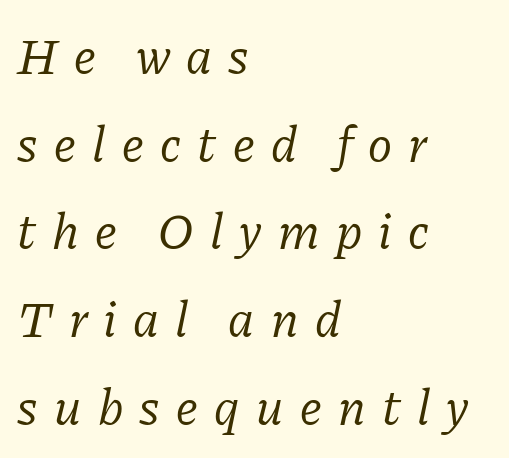
The image shows 51 px regular-weight serif type, italic (leaning right); set left-aligned, line spacing 1.72x, unusually wide letter spacing (+0.32 em), not underlined; low stroke contrast and a medium x-height.
